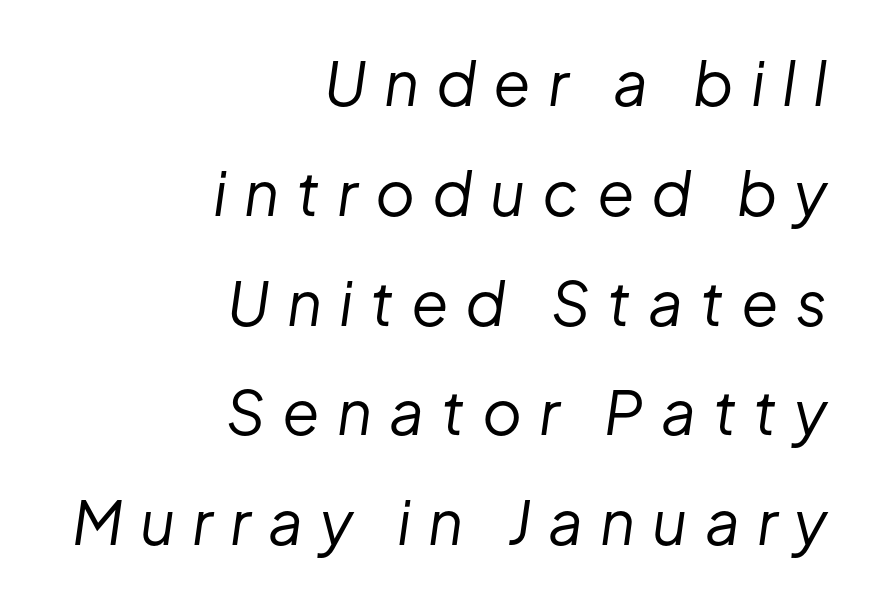
The image shows 61 px regular-weight type, italic (leaning right); set right-aligned, line spacing 1.8x, unusually wide letter spacing (+0.28 em), not underlined; low stroke contrast and a medium x-height.
